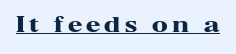
{"italic": "no", "bold": "yes", "underline": "yes", "letter_spacing": "wide", "letter_spacing_em": 0.2, "glyph_px": 21}
